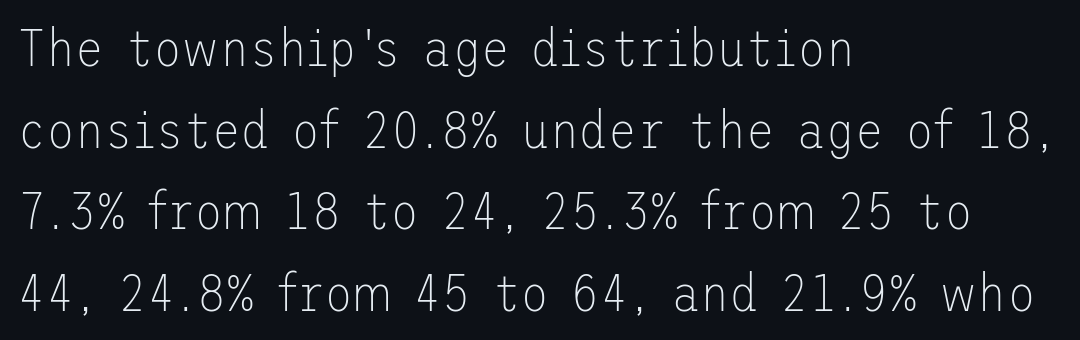
{"serif": "no", "italic": "no", "bold": "no", "weight": "thin", "width": "normal", "stroke_contrast": "low", "x_height": "medium", "underline": "no", "align": "left", "line_spacing": "normal", "line_spacing_ratio": 1.54, "letter_spacing": "normal", "letter_spacing_em": 0.0, "glyph_px": 53}
